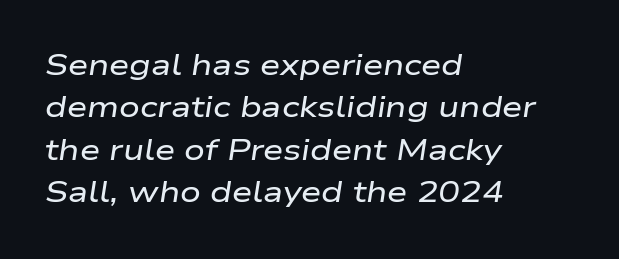
Q: Is the text italic (slanted)? A: Yes, it leans right by about 9 degrees.
Q: Is the text underlined? A: No.
Q: How is the paragraph aligned? A: Left-aligned.
Q: Is the spacing between letters normal or unusually wide? A: Normal.
Q: Is the spacing between lines tight, normal or loose? A: Normal.
Q: Width (condensed, normal, or wide)? A: Wide.
Q: Stroke contrast? A: Low.
Q: x-height? A: Medium.
Q: Monospaced? A: No.
